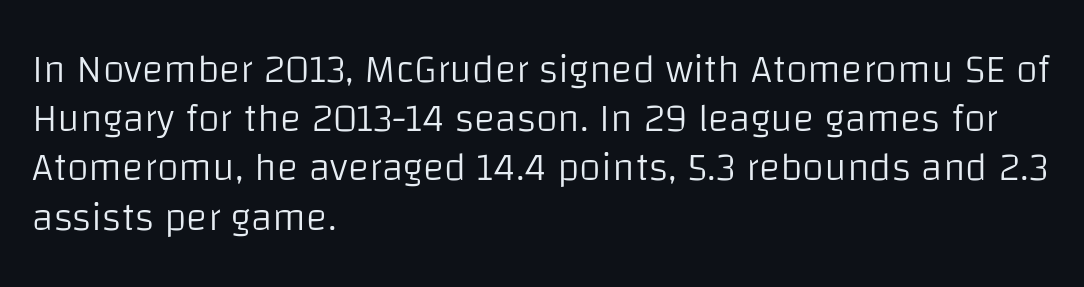
This sample uses an upright cut, with every glyph sitting square on the baseline. Is this a fixed-width face? No — the glyphs have proportional, varying widths. These lines keep a tight, regular rhythm from letter to letter. Font category for this specimen: sans-serif.
